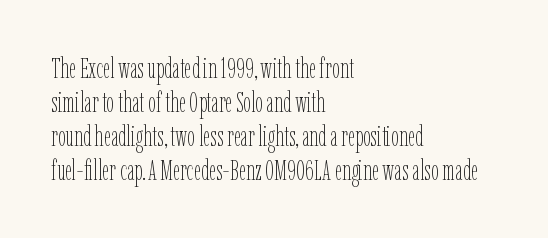
{"italic": "no", "bold": "no", "weight": "thin", "width": "condensed", "stroke_contrast": "low", "x_height": "medium", "monospaced": "no", "underline": "no", "align": "left", "line_spacing_ratio": 1.21, "letter_spacing": "normal", "letter_spacing_em": 0.0, "glyph_px": 28}
